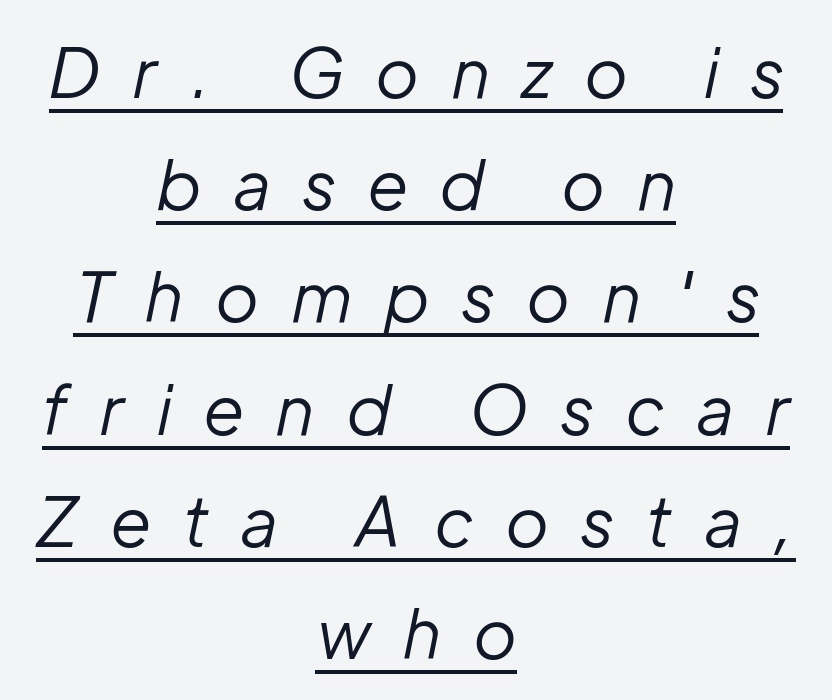
A quiet, ordinary-to-light weight characterises the typeface. Is this a fixed-width face? No — the glyphs have proportional, varying widths. Teacher's note: observe the equal gaps on both sides — that is centered alignment. The letters are spread apart with noticeably loose tracking. Somebody hit Ctrl+U on this one — the words are underlined. In terms of leading, this rendering sits right in the middle.
